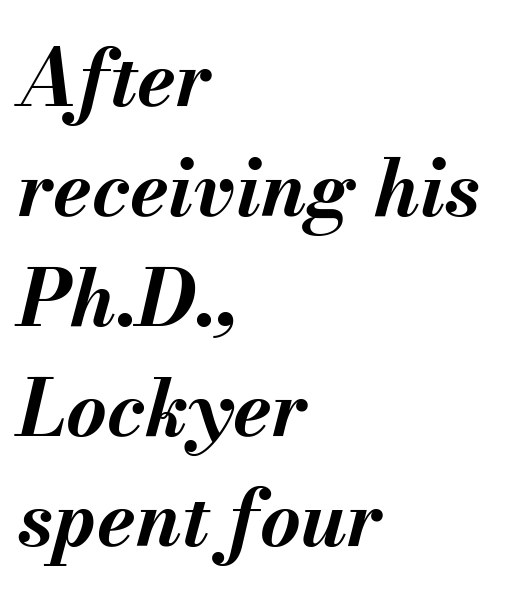
{"italic": "yes", "lean": "right", "slant_degrees": 13, "bold": "yes", "weight": "bold", "width": "normal", "stroke_contrast": "medium", "x_height": "small", "monospaced": "no", "underline": "no", "align": "left", "line_spacing": "normal", "line_spacing_ratio": 1.41, "letter_spacing": "normal", "letter_spacing_em": 0.0, "glyph_px": 78}
